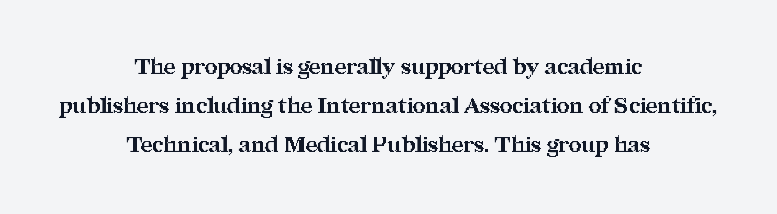
{"italic": "no", "bold": "yes", "underline": "no", "align": "center", "line_spacing_ratio": 1.78, "letter_spacing": "normal", "letter_spacing_em": 0.0, "glyph_px": 22}
